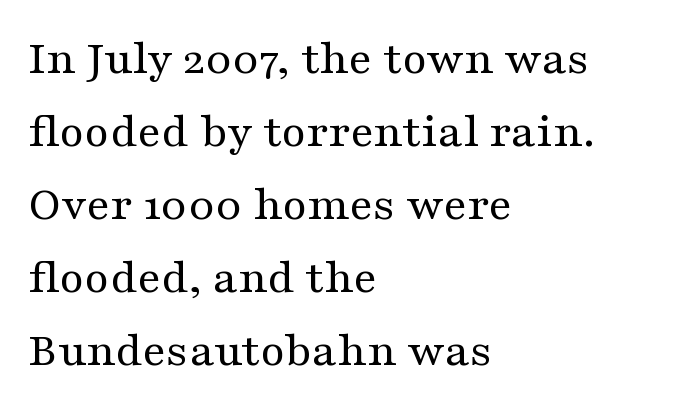
The image shows 50 px regular-weight, wide serif type, upright; set left-aligned, normal line spacing (1.46x), normal letter spacing, not underlined; medium stroke contrast and a medium x-height.
